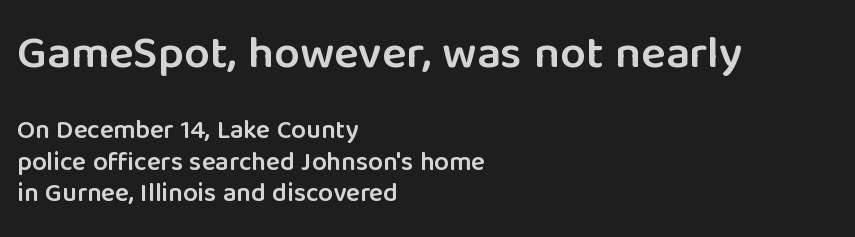
{"serif": "no", "italic": "no", "bold": "semi", "weight": "semibold", "width": "normal", "stroke_contrast": "low", "x_height": "medium", "monospaced": "no", "underline": "no", "align": "left", "line_spacing_ratio": 1.21, "letter_spacing": "normal", "letter_spacing_em": 0.0, "larger_block": "first", "size_ratio": 1.77, "glyph_px": 46}
